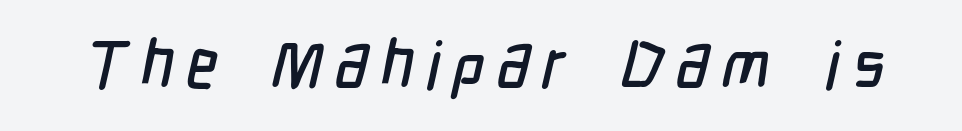
{"serif": "no", "width": "condensed", "stroke_contrast": "low", "x_height": "medium", "monospaced": "no", "underline": "no", "glyph_px": 66}
